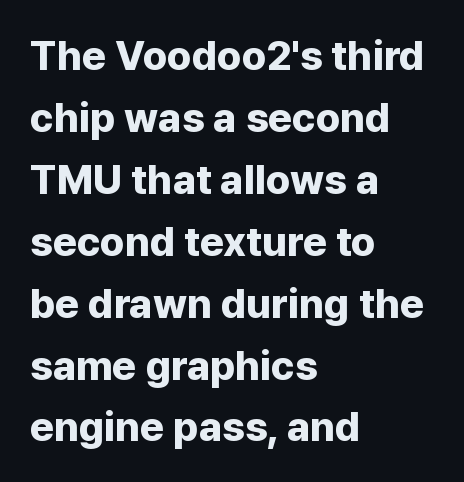
Q: Is the text bold? A: Yes.
Q: Is the text italic (slanted)? A: No, it is upright.
Q: Is the typeface a serif or a sans-serif typeface? A: Sans-serif.
Q: Is the text underlined? A: No.
Q: How is the paragraph aligned? A: Left-aligned.
Q: Is the spacing between letters normal or unusually wide? A: Normal.
Q: Is the spacing between lines tight, normal or loose? A: Normal.
Q: Width (condensed, normal, or wide)? A: Normal.
Q: Stroke contrast? A: Low.
Q: x-height? A: Medium.
Q: Monospaced? A: No.
